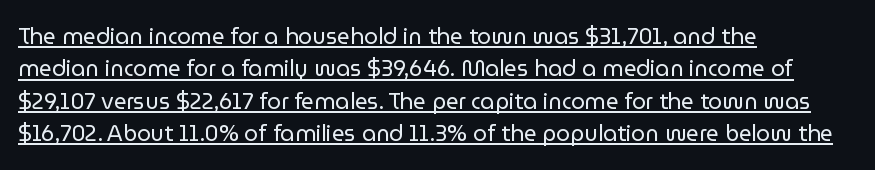
These lines were composed using upright roman letters. You can see a thin bar hugging the bottom of the glyphs. The typesetting does not lean heavy: it is not bold. Leftover space on each line is placed entirely after the last word.
